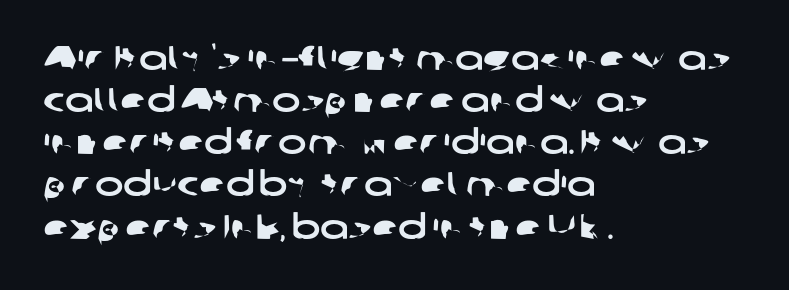
The image shows 34 px wide sans-serif type; set left-aligned, line spacing 1.24x, normal letter spacing, not underlined; low stroke contrast and a medium x-height.
